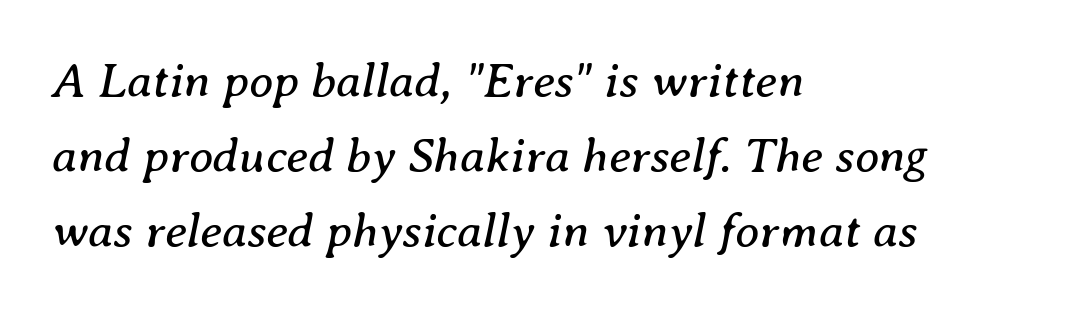
Q: Is the text bold? A: No.
Q: Is the text italic (slanted)? A: Yes, it leans right by about 8 degrees.
Q: Is the typeface a serif or a sans-serif typeface? A: Serif.
Q: Is the text underlined? A: No.
Q: How is the paragraph aligned? A: Left-aligned.
Q: Is the spacing between letters normal or unusually wide? A: Normal.
Q: Is the spacing between lines tight, normal or loose? A: Normal.
Q: Width (condensed, normal, or wide)? A: Normal.
Q: Stroke contrast? A: Medium.
Q: x-height? A: Medium.
Q: Monospaced? A: No.
